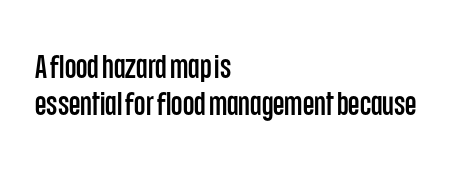
Honestly, the letter spacing is just normal — you wouldn't notice it. If you drew a line through each stem, it would be perfectly vertical. The rendering anchors every line to the left-hand side. The passage shown is not underscored anywhere.
